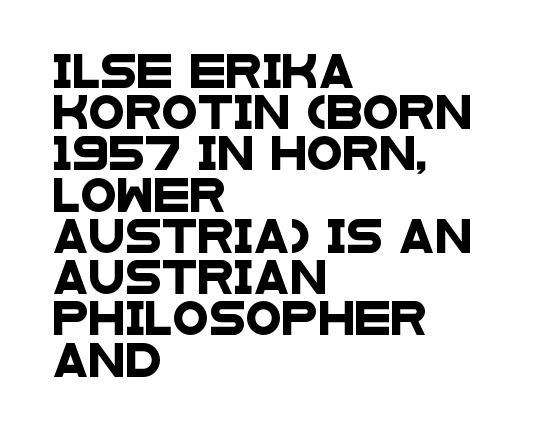
{"serif": "no", "width": "wide", "stroke_contrast": "low", "x_height": "large", "monospaced": "no", "underline": "no", "align": "left", "line_spacing": "normal", "line_spacing_ratio": 1.25, "letter_spacing": "normal", "letter_spacing_em": 0.0, "glyph_px": 33}
